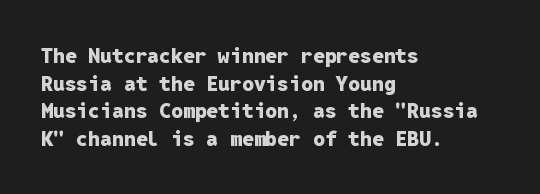
{"italic": "no", "bold": "yes", "underline": "no", "align": "left", "line_spacing": "normal", "line_spacing_ratio": 1.31, "letter_spacing": "normal", "letter_spacing_em": 0.0, "glyph_px": 21}
